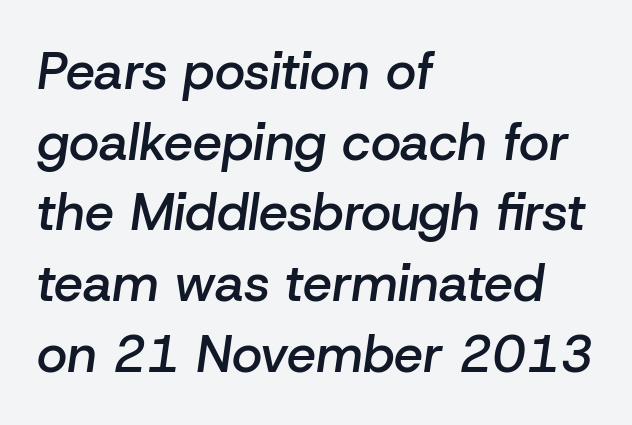
The font's italic variant was chosen for this text. The paragraph shown leans on its left margin. In terms of letterspacing, this is plain default setting. Honestly, there is no underline to notice here at all.
